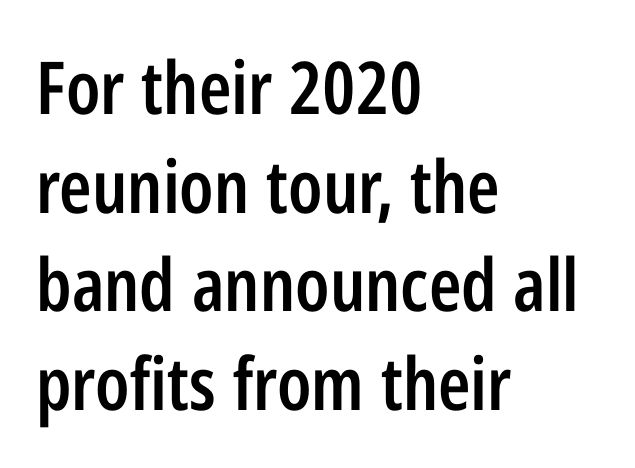
{"serif": "no", "italic": "no", "bold": "semi", "weight": "semibold", "width": "condensed", "stroke_contrast": "low", "x_height": "medium", "monospaced": "no", "underline": "no", "align": "left", "line_spacing": "normal", "line_spacing_ratio": 1.35, "letter_spacing": "normal", "letter_spacing_em": 0.0, "glyph_px": 73}
